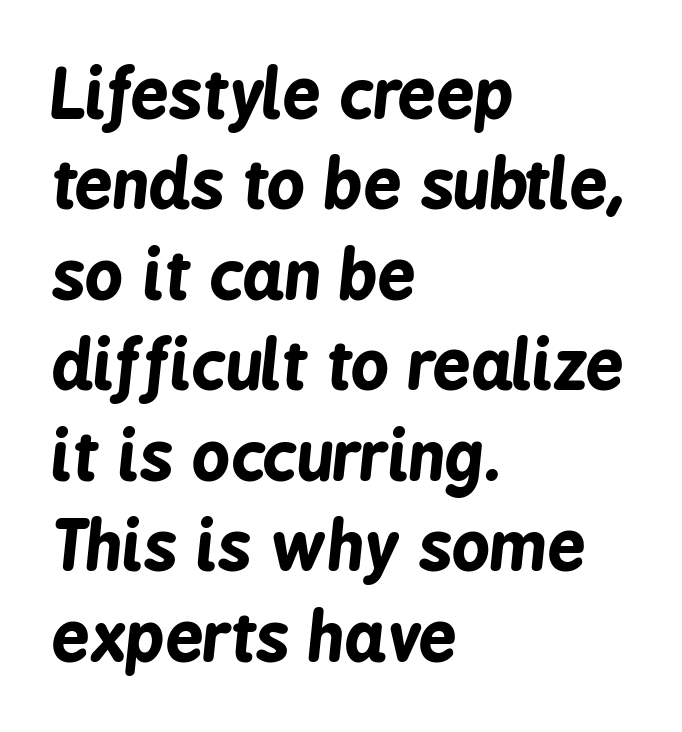
Q: Is the text bold? A: Yes.
Q: Is the text italic (slanted)? A: Yes, it leans right by about 6 degrees.
Q: Is the text underlined? A: No.
Q: How is the paragraph aligned? A: Left-aligned.
Q: Is the spacing between letters normal or unusually wide? A: Normal.
Q: Is the spacing between lines tight, normal or loose? A: Normal.
Q: Width (condensed, normal, or wide)? A: Condensed.
Q: Stroke contrast? A: Low.
Q: x-height? A: Medium.
Q: Monospaced? A: No.
